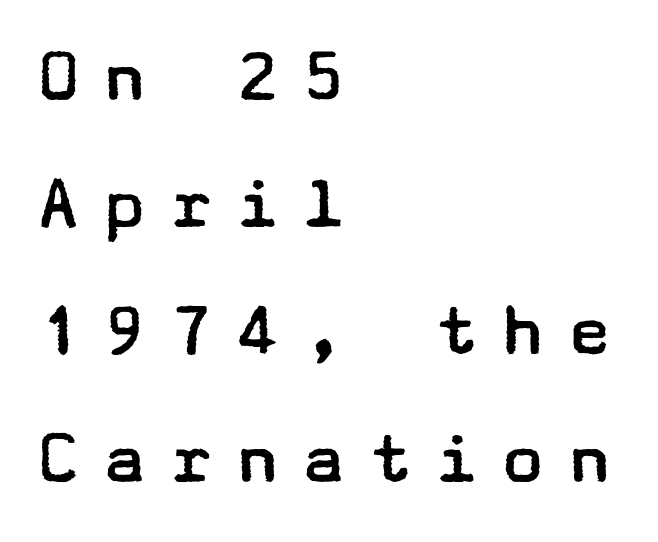
The image shows 79 px regular-weight, wide sans-serif type, upright; set left-aligned, normal line spacing (1.61x), unusually wide letter spacing (+0.24 em), not underlined; low stroke contrast and a medium x-height.
